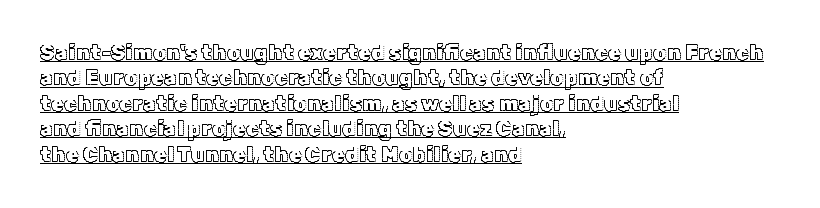
Upright lettering throughout. Tracking here is standard; glyphs follow each other at the usual distance. This rendering features underlined lettering. Caption: multi-line text, flush left, ragged right.
